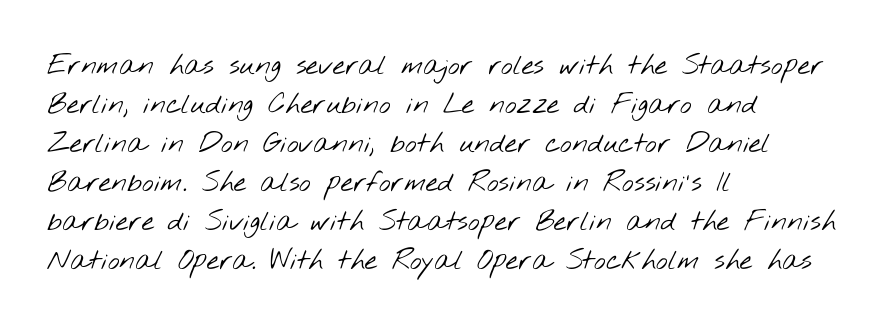
Q: Is the text bold? A: No.
Q: Is the typeface a serif or a sans-serif typeface? A: Sans-serif.
Q: Is the text underlined? A: No.
Q: How is the paragraph aligned? A: Left-aligned.
Q: Is the spacing between letters normal or unusually wide? A: Normal.
Q: Is the spacing between lines tight, normal or loose? A: Normal.
Q: Width (condensed, normal, or wide)? A: Wide.
Q: Stroke contrast? A: Low.
Q: x-height? A: Small.
Q: Monospaced? A: No.
